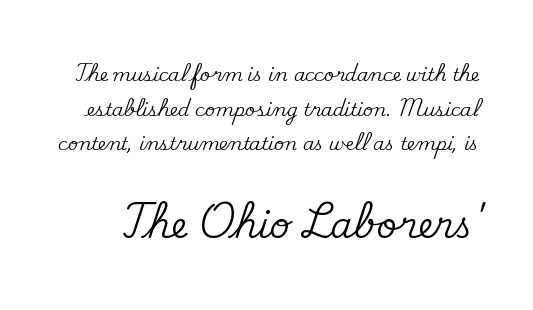
Bare-footed words on every line. Horizontal bands of white between lines are thick stripes. Inter-character spacing is left at the font's built-in metrics. Top chunk: small. Bottom chunk: large.
